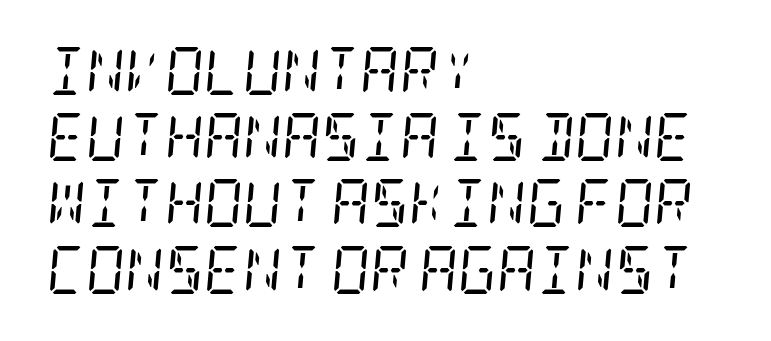
Line spacing here is normal. Rendered with sloped, italic letterforms. The typesetting does not lean heavy: it is not bold. The characters display serif detailing at their extremities.
